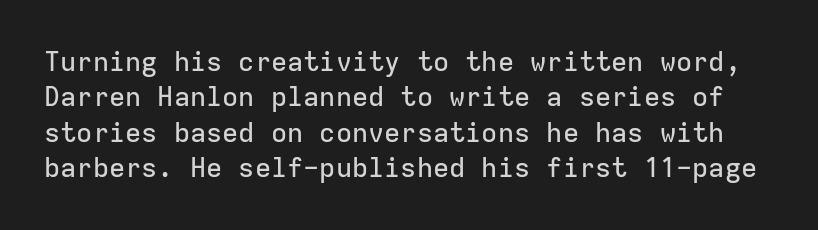
The image shows 27 px text type, upright; set normal line spacing (1.31x), normal letter spacing, not underlined.
